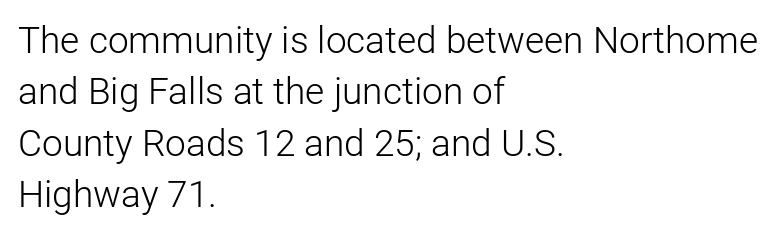
Ascenders rise straight up at ninety degrees. The typeface has the unassuming heft of standard copy or less. Do the characters align in a grid? No, the font is proportional. The horizontal fit of the characters is conventional and even. This rendering employs a face without finishing strokes, i.e., a sans-serif.
